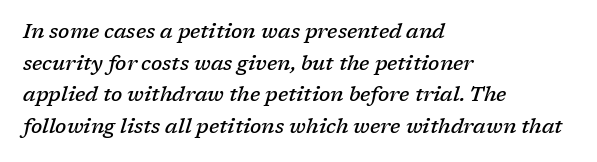
The image shows 20 px text type, italic (leaning right); set left-aligned, normal line spacing (1.58x), normal letter spacing, not underlined.
